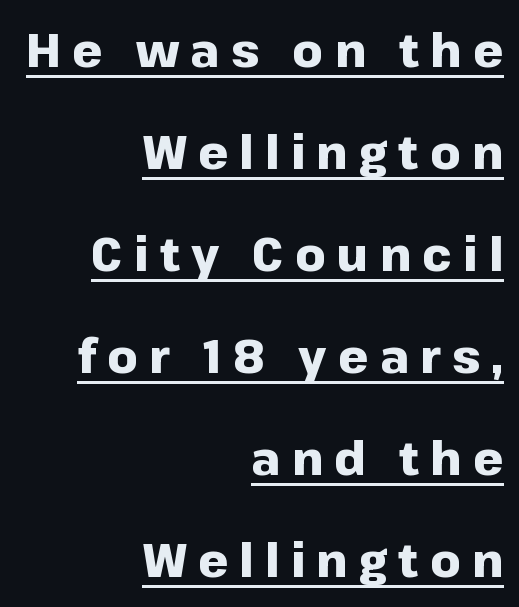
{"serif": "no", "italic": "no", "bold": "yes", "weight": "heavy", "width": "normal", "stroke_contrast": "low", "x_height": "medium", "monospaced": "no", "underline": "yes", "align": "right", "line_spacing": "loose", "line_spacing_ratio": 2.17, "letter_spacing": "wide", "letter_spacing_em": 0.24, "glyph_px": 47}
